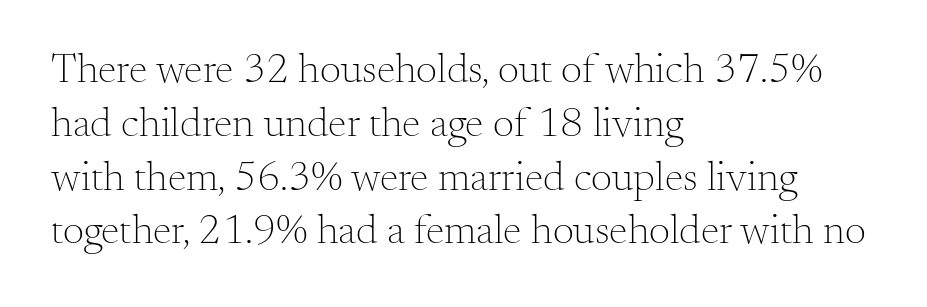
{"serif": "yes", "italic": "no", "bold": "no", "weight": "light", "width": "normal", "stroke_contrast": "medium", "x_height": "small", "monospaced": "no", "underline": "no", "align": "left", "line_spacing": "normal", "line_spacing_ratio": 1.28, "letter_spacing": "normal", "letter_spacing_em": 0.0, "glyph_px": 42}
